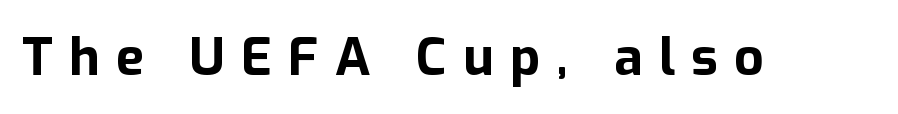
The image shows 52 px bold sans-serif type, upright; set unusually wide letter spacing (+0.31 em), not underlined; low stroke contrast and a medium x-height.
